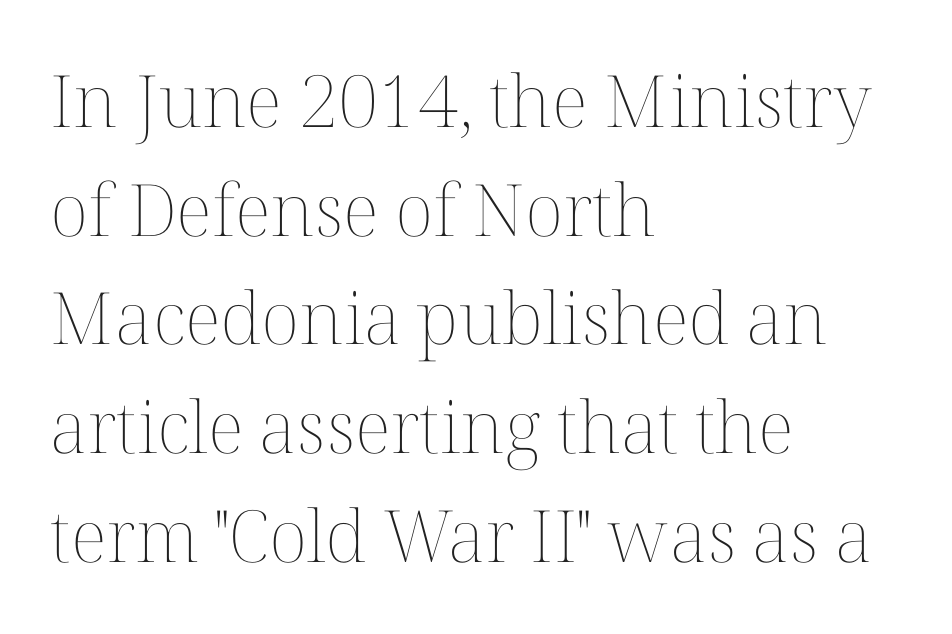
This is the regular roman posture of the typeface. Leading: standard. Which margin do the lines hug? The left one — the right edge is uneven. A typesetter would call this proportional, since set widths differ per character.
